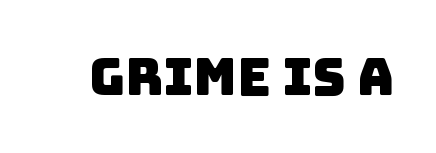
{"serif": "no", "width": "normal", "stroke_contrast": "low", "x_height": "large", "monospaced": "no", "underline": "no", "letter_spacing": "normal", "letter_spacing_em": 0.0, "glyph_px": 51}
